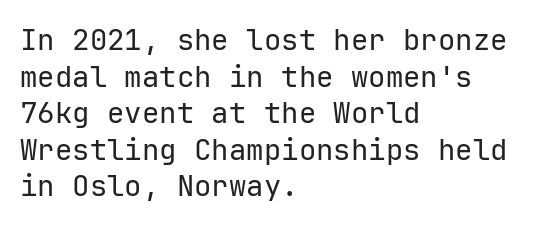
{"serif": "no", "italic": "no", "bold": "no", "weight": "regular", "width": "normal", "stroke_contrast": "low", "x_height": "medium", "monospaced": "yes", "underline": "no", "align": "left", "line_spacing": "normal", "line_spacing_ratio": 1.26, "letter_spacing": "normal", "letter_spacing_em": 0.0, "glyph_px": 29}
